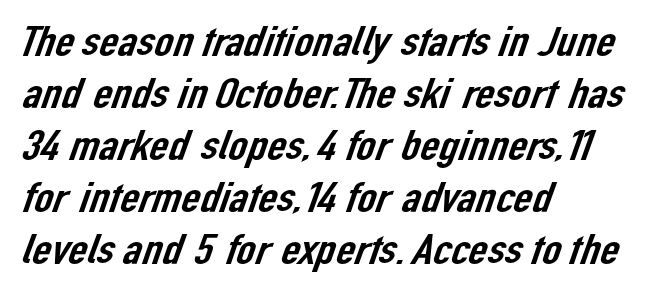
Left-aligned paragraph, ragged on the right. The designer went with a sans here, leaving each stem footless. No extra tracking has been applied to these lines. Here the designer chose a conventional face with non-uniform glyph widths.
